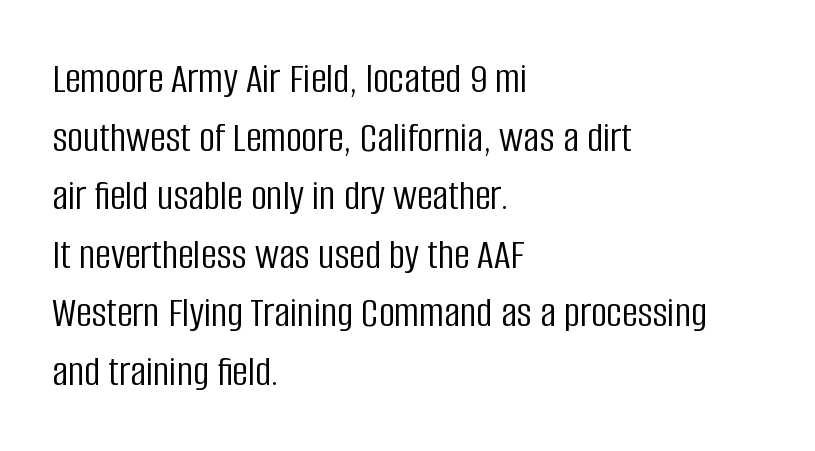
Summary of weight: not heavy and not bold. Varying glyph widths throughout — classic text-font behaviour. The designer left line spacing at the default. The face used here is a sans, in the tradition of grotesques and geometrics.
